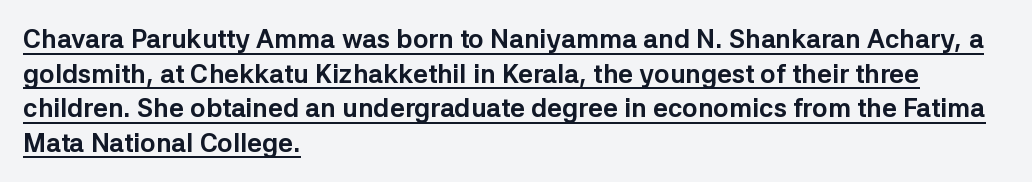
These lines carry a lot of weight — the face is fully bold. Horizontally, the lines are justified to the leading edge only. Regular leading. The string is rendered with underlining switched on. Does the lettering tilt? It doesn't — this is upright. Nothing unusual about the tracking: characters are spaced as the font intends.
